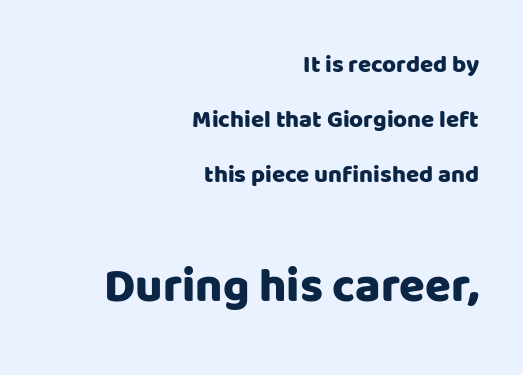
In terms of leading, this rendering errs on the spacious side. Typeset ragged left — the right edge is the straight one. Is the lower block the larger one? Yes — the lower block carries the bigger type. Notice how the stems are strictly vertical — no italics here. The letters advance in unequal steps, a hallmark of proportional type. Stroke terminals: plain, sans-serif.
